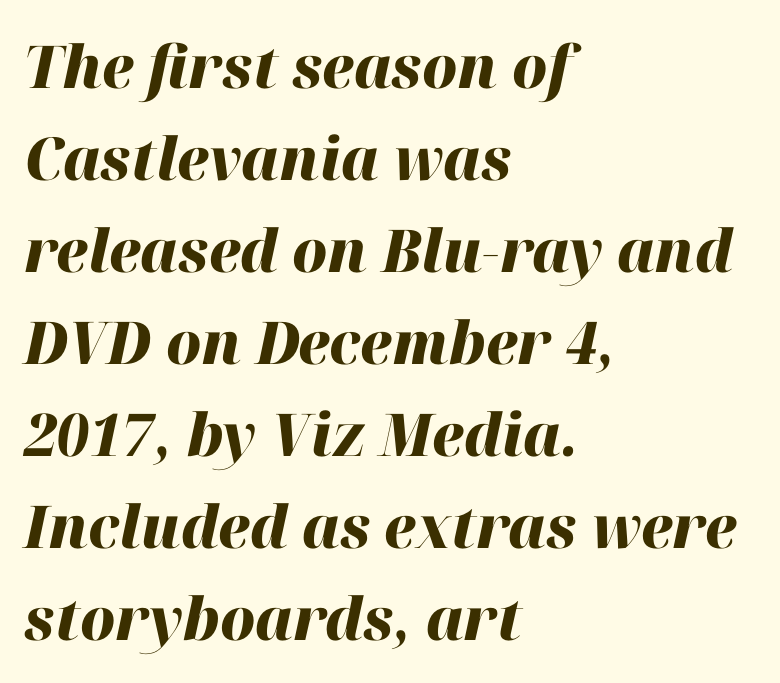
Posture: slanted. Check under the words: just untouched page. The lines in this sample share a left origin and differ only in where they stop. These lines sit exactly where default settings would place them. Every letter is thick-stroked: bold, no question.
